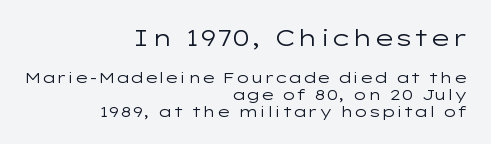
The image shows 23 px text type, upright; set right-aligned, tight line spacing (1.14x), normal letter spacing, not underlined; the first (top) block is 1.53x larger.
